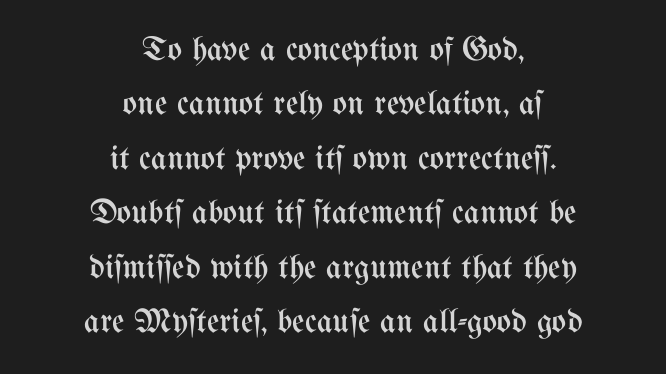
Q: Is the text bold? A: No.
Q: Is the text italic (slanted)? A: No, it is upright.
Q: Is the text underlined? A: No.
Q: How is the paragraph aligned? A: Centered.
Q: Is the spacing between letters normal or unusually wide? A: Normal.
Q: Is the spacing between lines tight, normal or loose? A: Normal.
Q: Width (condensed, normal, or wide)? A: Condensed.
Q: Stroke contrast? A: Medium.
Q: x-height? A: Medium.
Q: Monospaced? A: No.
